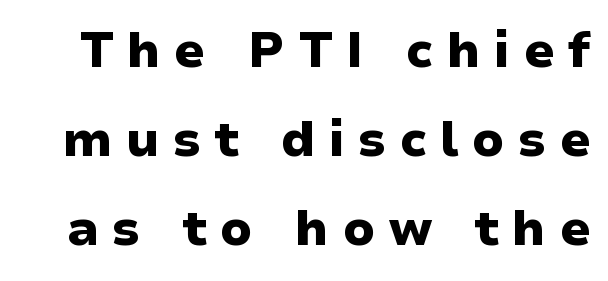
The image shows 49 px heavy, wide sans-serif type, upright; set line spacing 1.82x, unusually wide letter spacing (+0.27 em), not underlined; low stroke contrast and a medium x-height.
